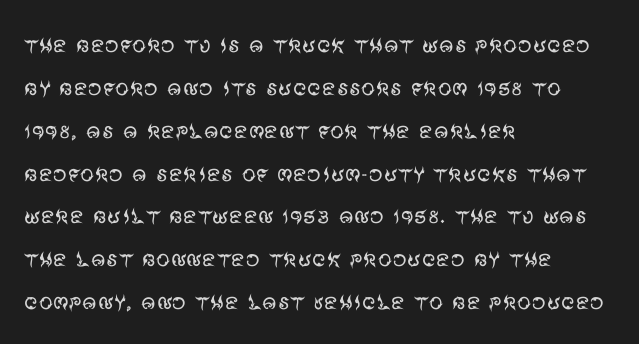
{"serif": "no", "italic": "no", "bold": "no", "weight": "regular", "width": "normal", "stroke_contrast": "medium", "x_height": "large", "monospaced": "no", "underline": "no", "align": "left", "line_spacing": "normal", "line_spacing_ratio": 1.53, "letter_spacing": "normal", "letter_spacing_em": 0.0, "glyph_px": 28}
